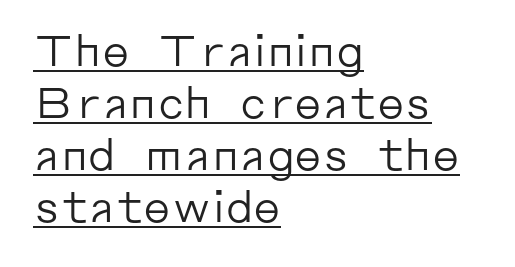
{"serif": "no", "italic": "no", "bold": "no", "weight": "regular", "width": "normal", "stroke_contrast": "low", "x_height": "medium", "monospaced": "no", "underline": "yes", "align": "left", "line_spacing_ratio": 1.21, "letter_spacing": "normal", "letter_spacing_em": 0.0, "glyph_px": 43}
